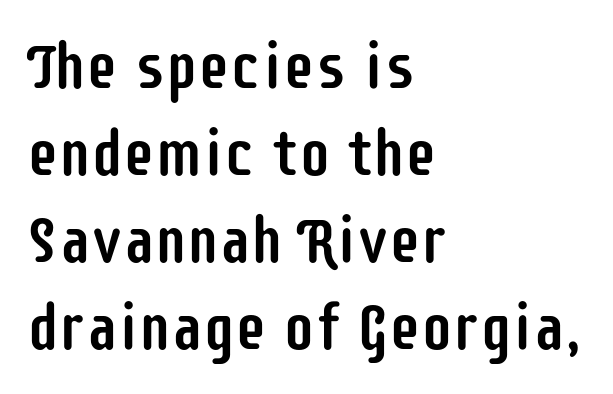
{"serif": "no", "italic": "no", "width": "condensed", "stroke_contrast": "low", "x_height": "large", "monospaced": "no", "underline": "no", "align": "left", "line_spacing": "normal", "line_spacing_ratio": 1.36, "letter_spacing": "normal", "letter_spacing_em": 0.0, "glyph_px": 64}
